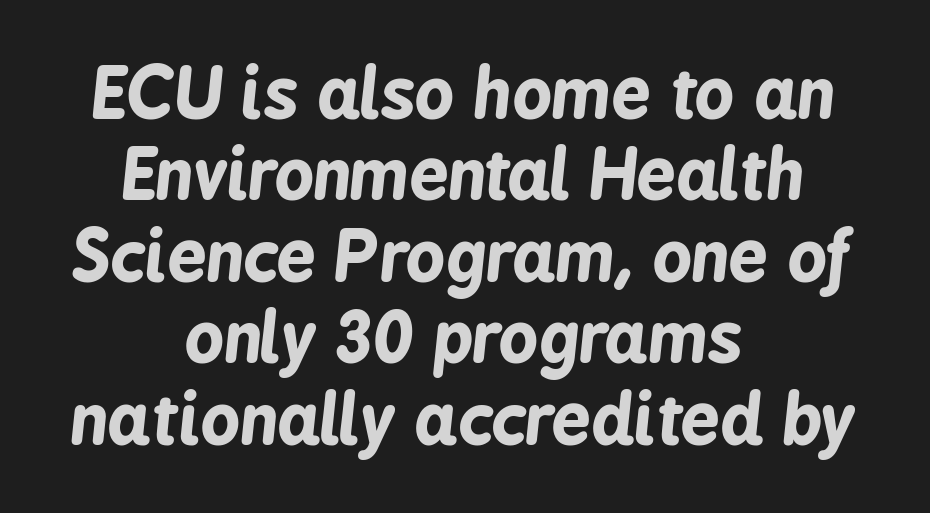
The image shows 69 px bold, condensed type, italic (leaning right); set centered, line spacing 1.18x, normal letter spacing, not underlined; low stroke contrast and a medium x-height.
